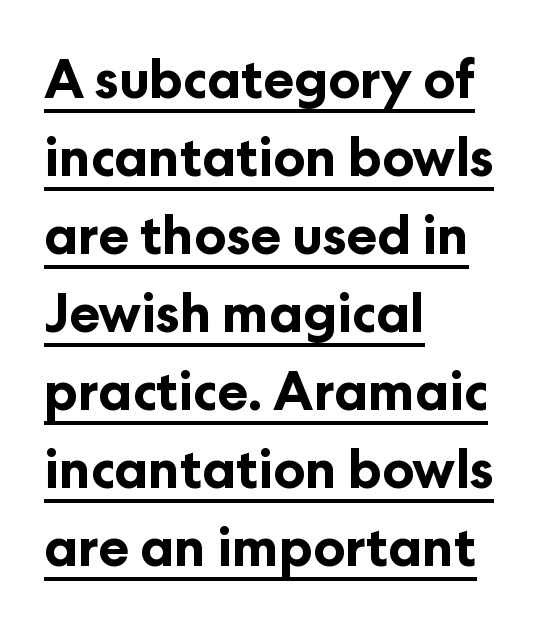
Q: Is the text bold? A: Yes.
Q: Is the text italic (slanted)? A: No, it is upright.
Q: Is the typeface a serif or a sans-serif typeface? A: Sans-serif.
Q: Is the text underlined? A: Yes.
Q: How is the paragraph aligned? A: Left-aligned.
Q: Is the spacing between letters normal or unusually wide? A: Normal.
Q: Is the spacing between lines tight, normal or loose? A: Normal.
Q: Width (condensed, normal, or wide)? A: Normal.
Q: Stroke contrast? A: Low.
Q: x-height? A: Medium.
Q: Monospaced? A: No.
